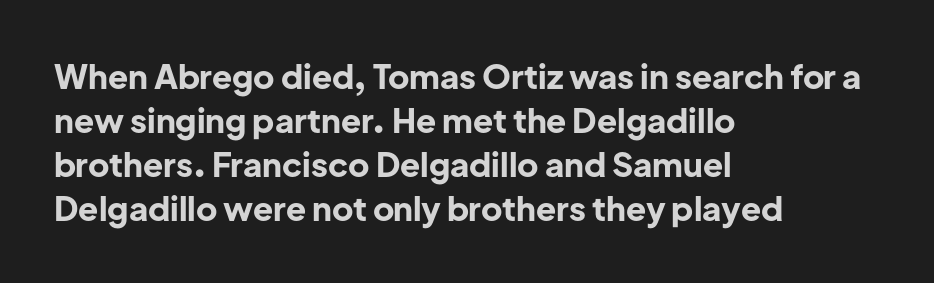
The image shows 33 px bold sans-serif type, upright; set left-aligned, normal line spacing (1.33x), normal letter spacing, not underlined; low stroke contrast and a medium x-height.
